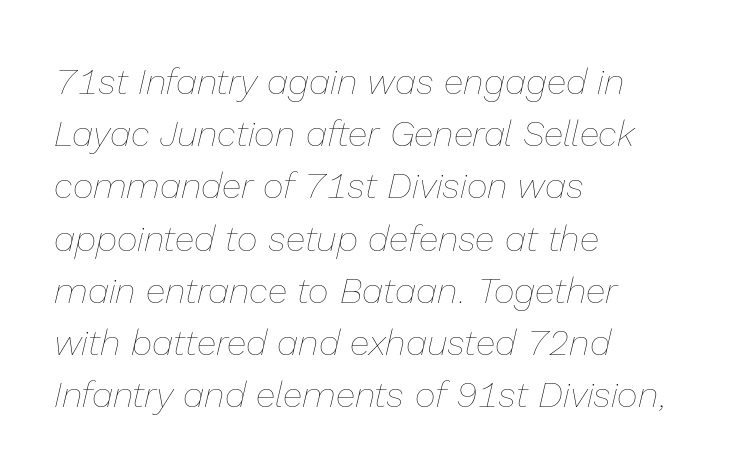
Q: Is the text bold? A: No.
Q: Is the text italic (slanted)? A: Yes, it leans right by about 13 degrees.
Q: Is the text underlined? A: No.
Q: How is the paragraph aligned? A: Left-aligned.
Q: Is the spacing between letters normal or unusually wide? A: Normal.
Q: Is the spacing between lines tight, normal or loose? A: Normal.
Q: Width (condensed, normal, or wide)? A: Normal.
Q: Stroke contrast? A: Low.
Q: x-height? A: Medium.
Q: Monospaced? A: No.
